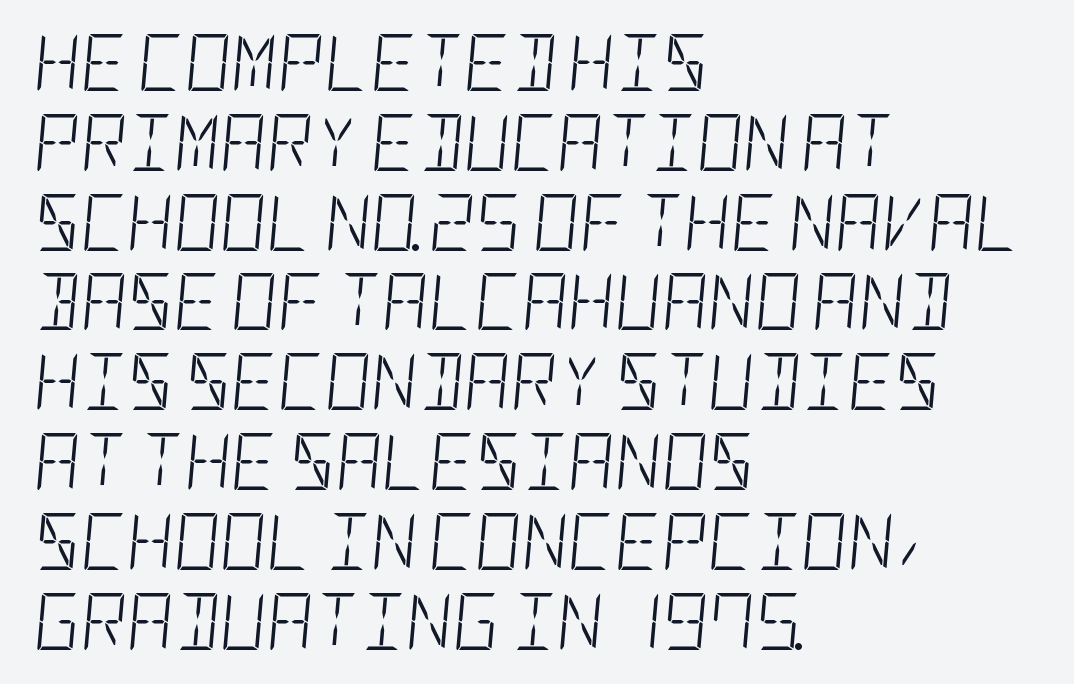
Type without underlining. The type is set solid horizontally, with unmodified tracking. Leading: standard. Alignment: flush left. The lettering tilts uniformly, giving the passage an italic look. No letter is thick-stroked: the sample isn't bold.
